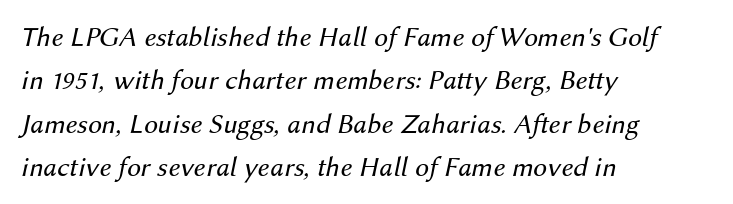
Each word holds together tightly as a unit, with standard inter-letter gaps. This reads as an unemphasized weight, regular at the heaviest. Line beginnings align vertically; line endings do not. A typesetter would mark this as italic. This block has exactly the height ordinary leading produces. Unmarked baselines from the first word to the last.
